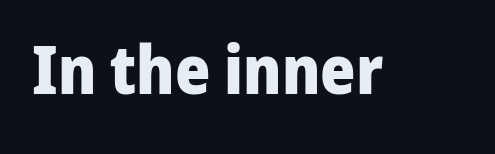
{"serif": "no", "italic": "no", "bold": "yes", "weight": "heavy", "width": "normal", "stroke_contrast": "low", "x_height": "medium", "monospaced": "no", "underline": "no", "letter_spacing": "normal", "letter_spacing_em": 0.0, "glyph_px": 67}
